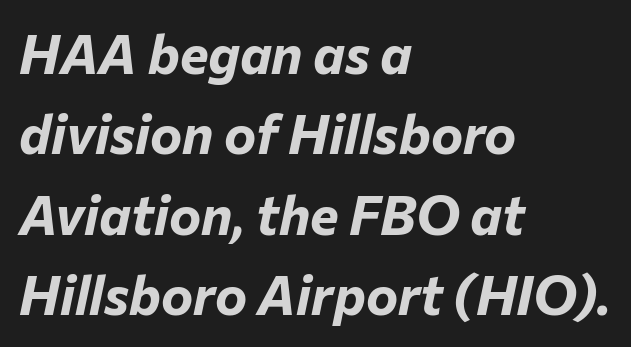
The passage shown is emphatically bold. Each letter keeps its own natural width here, so spacing adapts to shape. Notice how the stems are inclined rather than vertical — that's the hallmark of italics. The space beneath each line is pristine and unruled.
